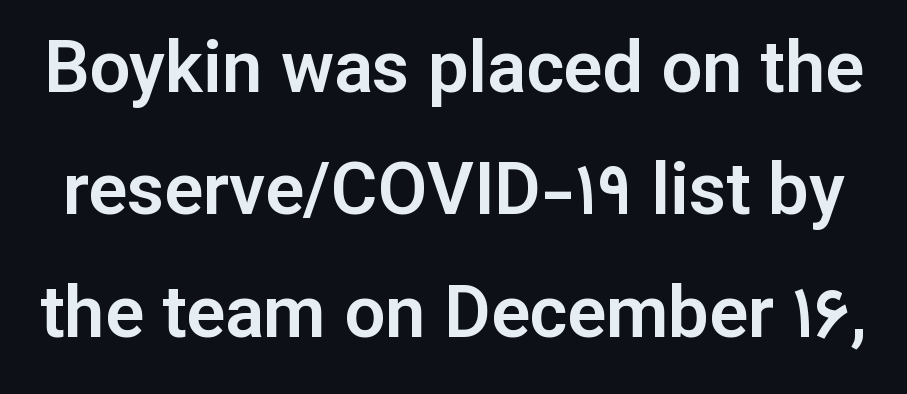
Q: Is the text italic (slanted)? A: No, it is upright.
Q: Is the typeface a serif or a sans-serif typeface? A: Sans-serif.
Q: Is the text underlined? A: No.
Q: Is the spacing between letters normal or unusually wide? A: Normal.
Q: Is the spacing between lines tight, normal or loose? A: Normal.
Q: Width (condensed, normal, or wide)? A: Normal.
Q: Stroke contrast? A: Low.
Q: x-height? A: Medium.
Q: Monospaced? A: No.
